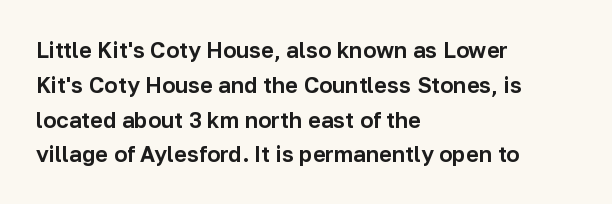
The image shows 22 px text type, upright; set left-aligned, normal line spacing (1.58x), normal letter spacing, not underlined.
